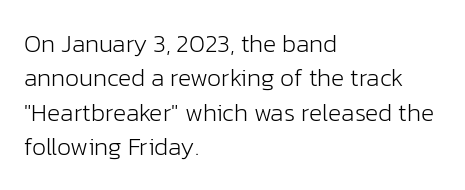
{"italic": "no", "bold": "no", "underline": "no", "align": "left", "line_spacing": "normal", "line_spacing_ratio": 1.38, "letter_spacing": "normal", "letter_spacing_em": 0.0, "glyph_px": 25}
